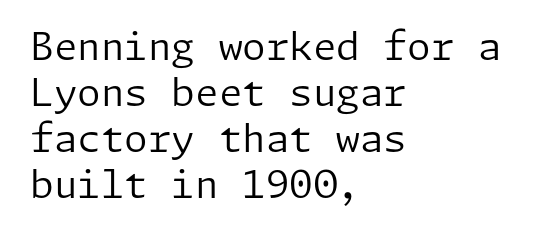
Q: Is the text bold? A: No.
Q: Is the text italic (slanted)? A: No, it is upright.
Q: Is the typeface a serif or a sans-serif typeface? A: Sans-serif.
Q: Is the text underlined? A: No.
Q: How is the paragraph aligned? A: Left-aligned.
Q: Is the spacing between letters normal or unusually wide? A: Normal.
Q: Width (condensed, normal, or wide)? A: Normal.
Q: Stroke contrast? A: Low.
Q: x-height? A: Medium.
